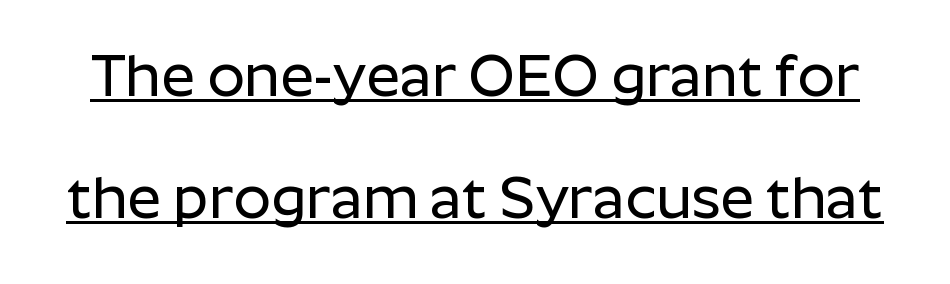
The image shows 59 px sans-serif type, upright; set loose line spacing (2.06x), normal letter spacing, underlined; low stroke contrast and a medium x-height.
